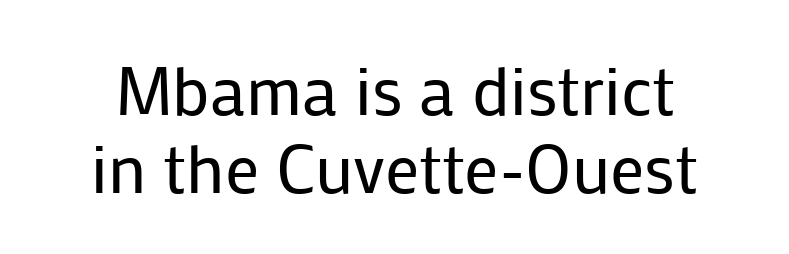
{"serif": "no", "italic": "no", "bold": "no", "weight": "regular", "width": "normal", "stroke_contrast": "low", "x_height": "medium", "monospaced": "no", "underline": "no", "line_spacing": "tight", "line_spacing_ratio": 1.14, "letter_spacing": "normal", "letter_spacing_em": 0.0, "glyph_px": 68}
